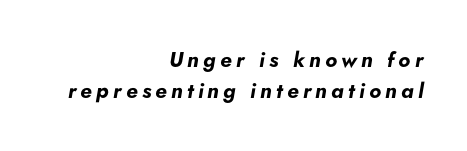
Where is the straight margin? On the right. An italicized treatment has been applied to the whole sample. Tracking here is generous; glyphs stand well apart from one another. Stroke thickness is high; the sample reads as a true bold. A normal amount of white space separates one row of letters from the next. A bare baseline throughout the passage.
